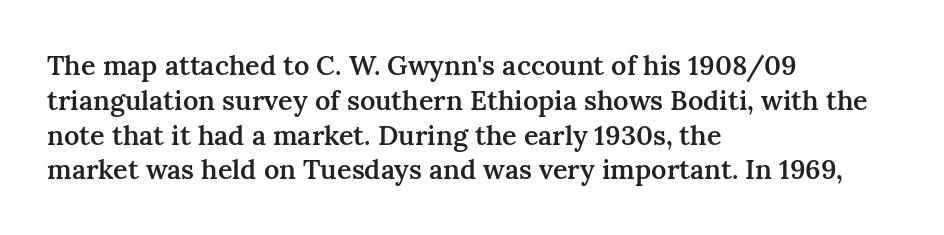
{"italic": "no", "bold": "semi", "underline": "no", "align": "left", "line_spacing": "normal", "line_spacing_ratio": 1.29, "letter_spacing": "normal", "letter_spacing_em": 0.0, "glyph_px": 27}
